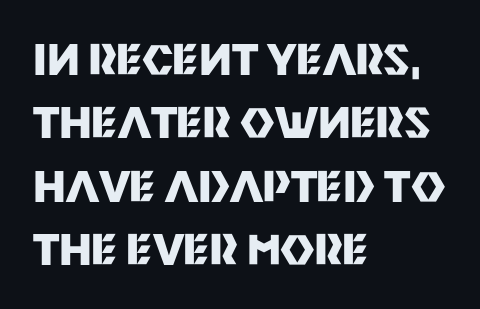
The image shows 42 px heavy sans-serif type, upright; set left-aligned, normal line spacing (1.51x), normal letter spacing, not underlined; medium stroke contrast and a large x-height.
